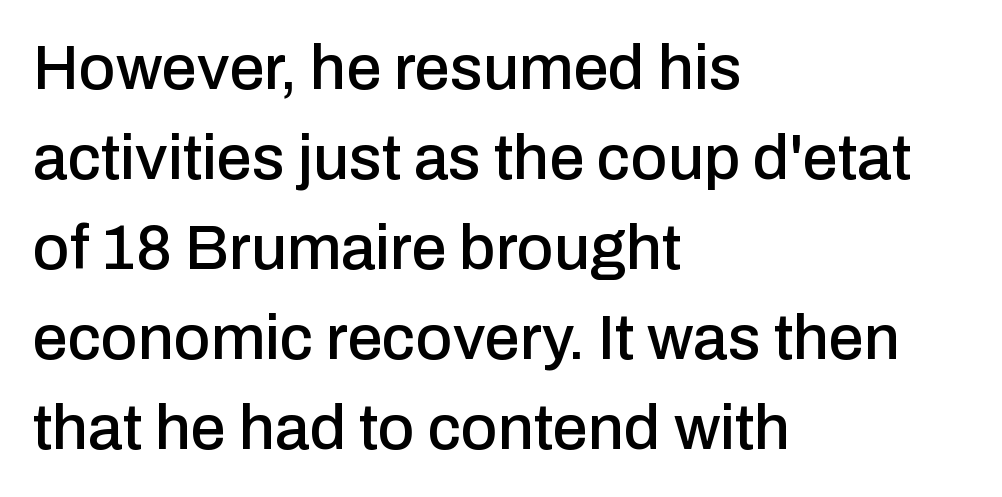
{"serif": "no", "italic": "no", "width": "normal", "stroke_contrast": "low", "x_height": "medium", "monospaced": "no", "underline": "no", "align": "left", "line_spacing": "normal", "line_spacing_ratio": 1.43, "letter_spacing": "normal", "letter_spacing_em": 0.0, "glyph_px": 63}
